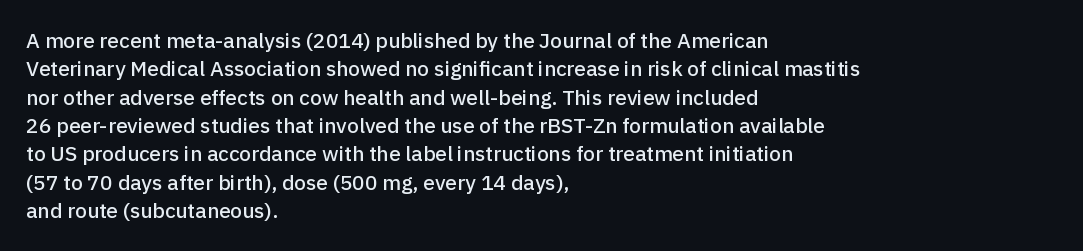
The image shows 21 px text type, upright; set left-aligned, normal line spacing (1.35x), normal letter spacing, not underlined.
